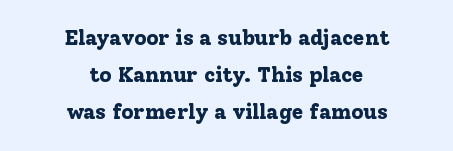
The line texture is even and compact thanks to regular tracking. Look at the stroke-to-counter ratio: heavy, a bold. Horizontal alignment here is central, giving a formal, balanced look. A bare baseline throughout the passage. No italicization has been applied; the sample stays upright.
